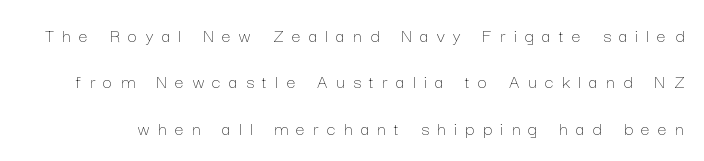
You can tell it's not italic because the verticals are truly vertical. Horizontal bands of white between lines are thick stripes. In terms of letterspacing, this is a distinctly airy, spread setting. Unbolded letterforms with no extra heft. Check under the words: just untouched page.
